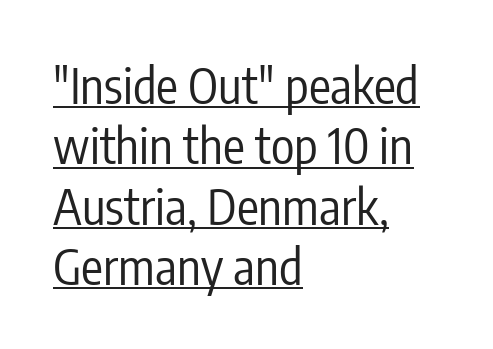
Q: Is the text bold? A: No.
Q: Is the text italic (slanted)? A: No, it is upright.
Q: Is the typeface a serif or a sans-serif typeface? A: Sans-serif.
Q: Is the text underlined? A: Yes.
Q: How is the paragraph aligned? A: Left-aligned.
Q: Is the spacing between letters normal or unusually wide? A: Normal.
Q: Width (condensed, normal, or wide)? A: Condensed.
Q: Stroke contrast? A: Low.
Q: x-height? A: Medium.
Q: Monospaced? A: No.
